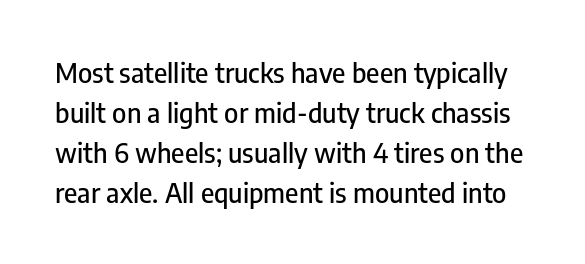
{"italic": "no", "underline": "no", "line_spacing": "normal", "line_spacing_ratio": 1.48, "letter_spacing": "normal", "letter_spacing_em": 0.0, "glyph_px": 27}
